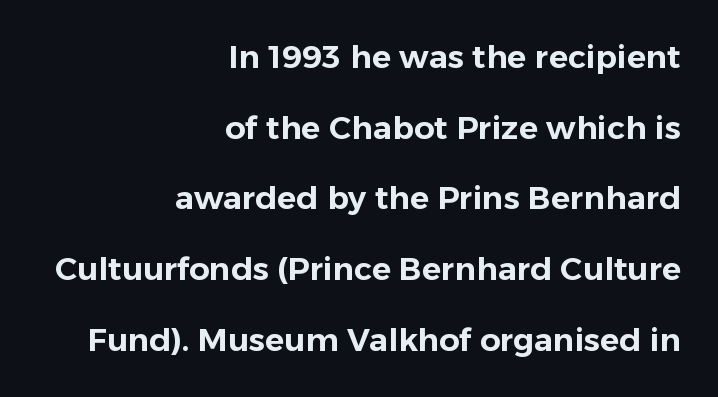
{"serif": "no", "italic": "no", "width": "normal", "stroke_contrast": "low", "x_height": "medium", "monospaced": "no", "underline": "no", "align": "right", "line_spacing": "loose", "line_spacing_ratio": 2.21, "letter_spacing": "normal", "letter_spacing_em": 0.0, "glyph_px": 32}
